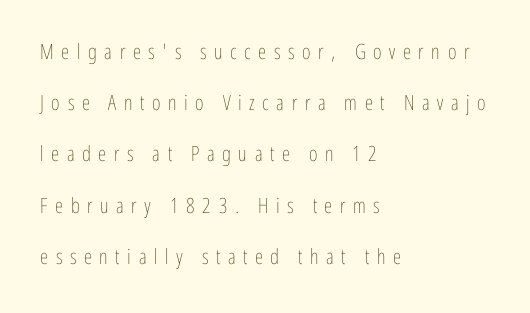
{"italic": "no", "bold": "no", "underline": "no", "align": "left", "line_spacing": "loose", "line_spacing_ratio": 2.44, "letter_spacing": "wide", "letter_spacing_em": 0.36, "glyph_px": 21}
